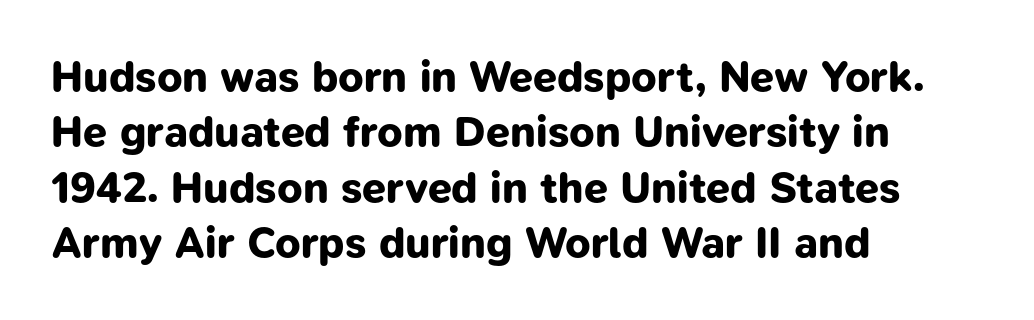
The image shows 43 px bold sans-serif type; set left-aligned, normal line spacing (1.29x), normal letter spacing, not underlined; low stroke contrast and a medium x-height.
